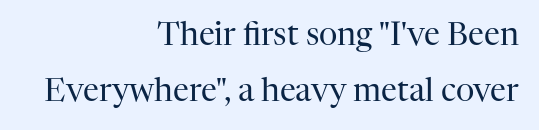
Q: Is the text bold? A: No.
Q: Is the text italic (slanted)? A: No, it is upright.
Q: Is the typeface a serif or a sans-serif typeface? A: Serif.
Q: Is the text underlined? A: No.
Q: How is the paragraph aligned? A: Right-aligned.
Q: Is the spacing between letters normal or unusually wide? A: Normal.
Q: Width (condensed, normal, or wide)? A: Normal.
Q: Stroke contrast? A: High.
Q: x-height? A: Medium.
Q: Monospaced? A: No.
